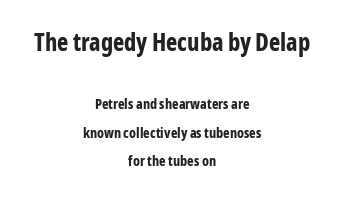
Q: Is the text bold? A: Yes.
Q: Is the text italic (slanted)? A: No, it is upright.
Q: Is the text underlined? A: No.
Q: How is the paragraph aligned? A: Centered.
Q: Is the spacing between letters normal or unusually wide? A: Normal.
Q: Is the spacing between lines tight, normal or loose? A: Loose.
Q: Which block of text is set in a larger size, the first (top) or the second (bottom)? A: The first (top) one.
